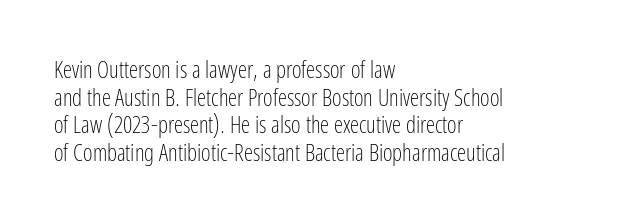
The image shows 23 px text type, upright; set left-aligned, line spacing 1.2x, normal letter spacing, not underlined.
